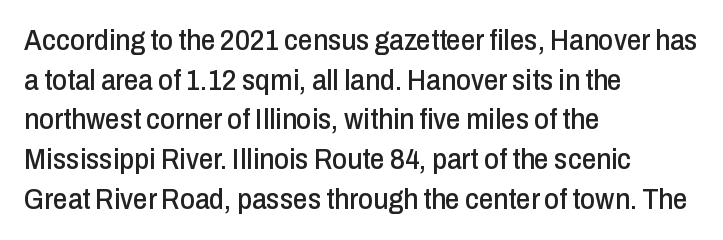
Look at the tracking — it's just the regular setting, nothing added. The zone under the glyphs is completely vacant. These lines sit exactly where default settings would place them. The rendering uses natural spacing where letterforms have individual widths.
